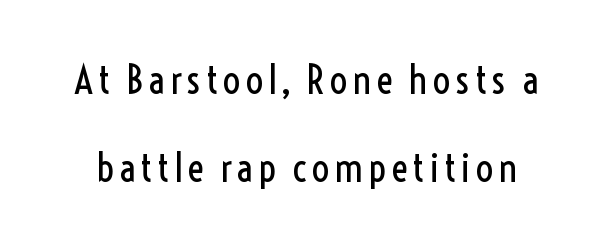
Q: Is the text bold? A: No.
Q: Is the text italic (slanted)? A: No, it is upright.
Q: Is the typeface a serif or a sans-serif typeface? A: Sans-serif.
Q: Is the text underlined? A: No.
Q: Is the spacing between lines tight, normal or loose? A: Loose.
Q: Width (condensed, normal, or wide)? A: Condensed.
Q: x-height? A: Medium.
Q: Monospaced? A: No.
